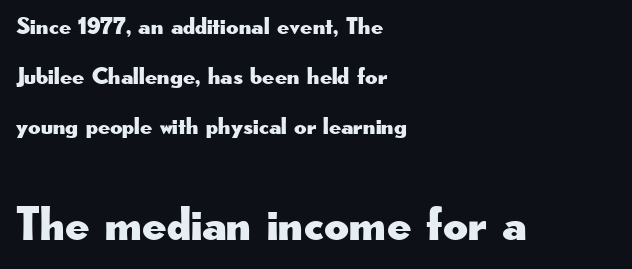
Q: Is the text italic (slanted)? A: No, it is upright.
Q: Is the typeface a serif or a sans-serif typeface? A: Sans-serif.
Q: Is the text underlined? A: No.
Q: How is the paragraph aligned? A: Left-aligned.
Q: Is the spacing between letters normal or unusually wide? A: Normal.
Q: Is the spacing between lines tight, normal or loose? A: Loose.
Q: Which block of text is set in a larger size, the first (top) or the second (bottom)? A: The second (bottom) one.
Q: Width (condensed, normal, or wide)? A: Wide.
Q: Stroke contrast? A: Low.
Q: x-height? A: Small.
Q: Monospaced? A: No.
